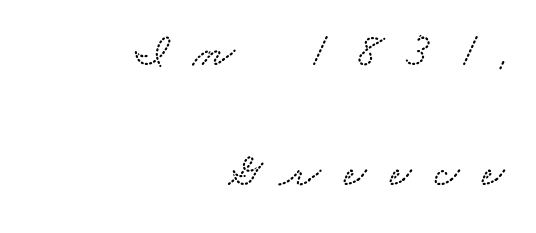
Rule under the text: the space is simply empty. Glyph-to-glyph distance is far greater than everyday printed text. The ragged edge is on the left, which tells us the setting is flush right. Whoever set this chose breathing room over compactness in the vertical rhythm.
